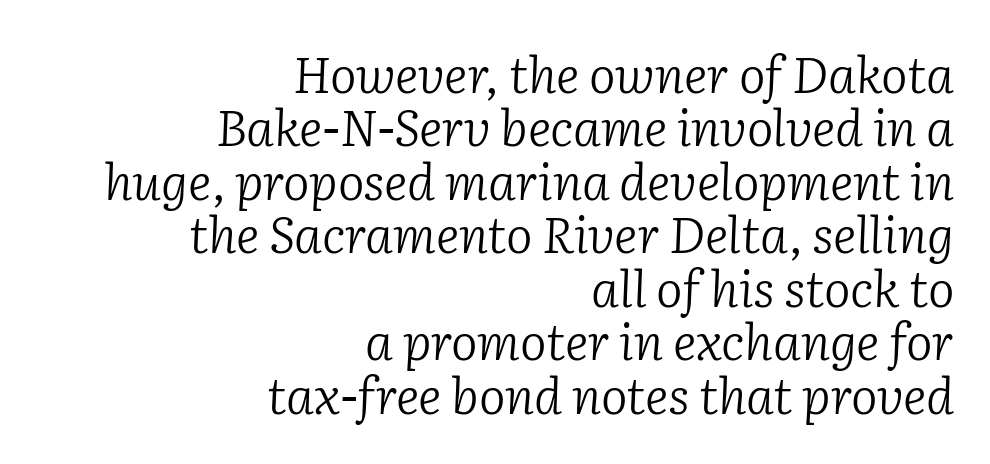
The image shows 50 px light serif type, italic (leaning right); set right-aligned, tight line spacing (1.07x), normal letter spacing, not underlined; low stroke contrast and a medium x-height.
